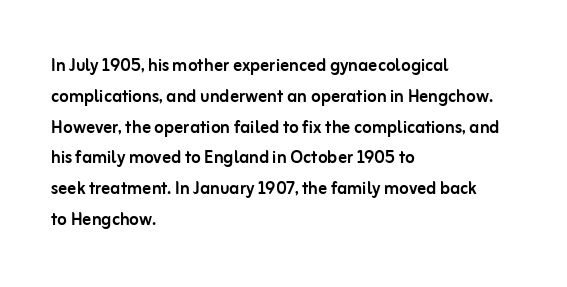
The image shows 22 px text type, upright; set left-aligned, normal line spacing (1.4x), normal letter spacing, not underlined.
